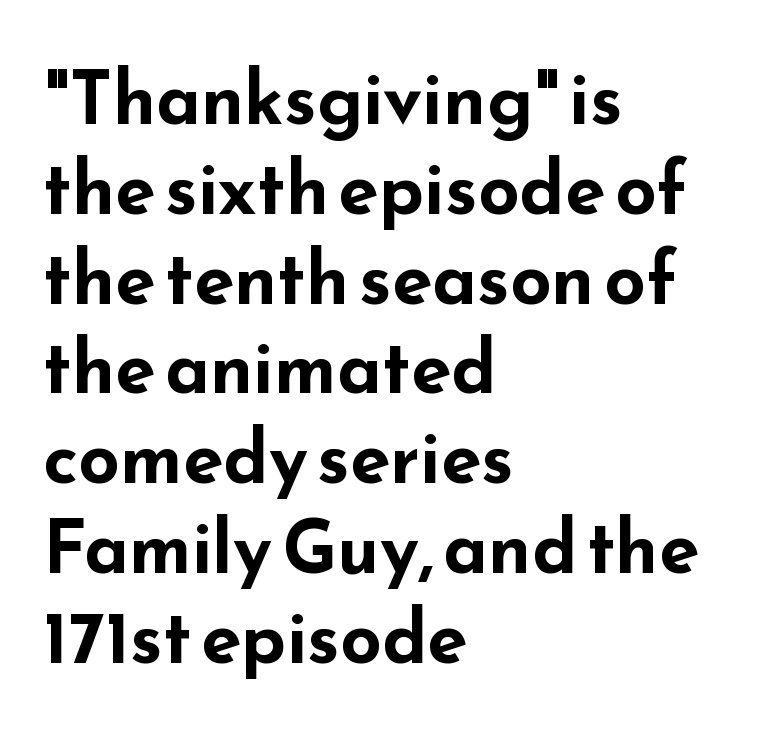
The image shows 73 px bold, wide sans-serif type, upright; set left-aligned, line spacing 1.23x, normal letter spacing, not underlined; low stroke contrast and a small x-height.
